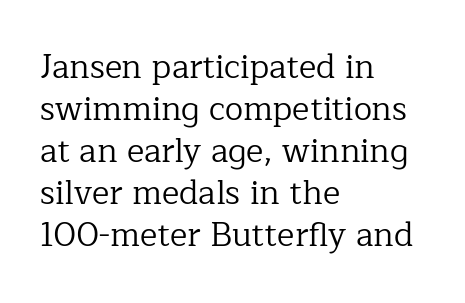
The image shows 33 px regular-weight serif type, upright; set left-aligned, normal line spacing (1.27x), normal letter spacing, not underlined; low stroke contrast and a medium x-height.
